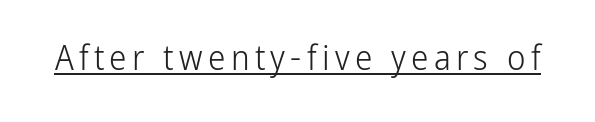
{"serif": "no", "italic": "no", "bold": "no", "weight": "light", "width": "condensed", "stroke_contrast": "low", "x_height": "medium", "monospaced": "no", "underline": "yes", "glyph_px": 35}
